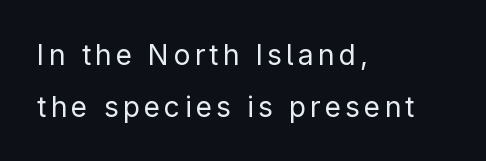
Check where the strokes stop: nothing finishes them off — pure sans. Each letter keeps its own natural width here, so spacing adapts to shape. A bare baseline throughout the passage. Tall strokes in this sample are plumb rather than angled. Each stroke keeps to a modest, everyday thickness or less. Typeset ragged right — the left edge is the straight one.
